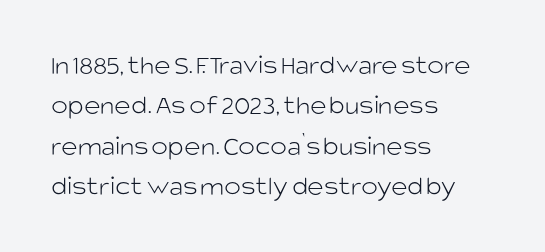
{"serif": "no", "italic": "no", "bold": "no", "weight": "light", "width": "normal", "stroke_contrast": "low", "x_height": "large", "monospaced": "no", "underline": "no", "align": "left", "line_spacing": "normal", "line_spacing_ratio": 1.44, "letter_spacing": "normal", "letter_spacing_em": 0.0, "glyph_px": 28}
